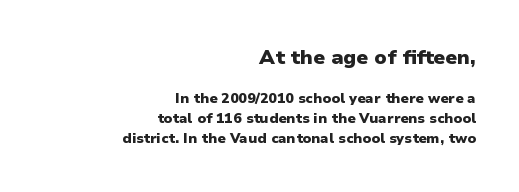
Reading down the block, your eye finds every line finishing at a fixed right position. You get the large type first, then a drop to smaller type. No word sits above an underline. Quick note: interline space is typical. Every stem runs plumb, perpendicular to the baseline.
